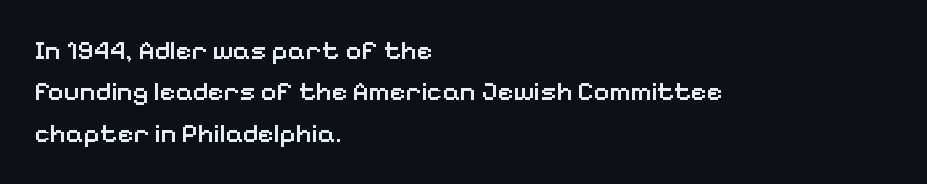
{"italic": "no", "bold": "semi", "underline": "no", "align": "left", "line_spacing": "normal", "line_spacing_ratio": 1.53, "letter_spacing": "normal", "letter_spacing_em": 0.0, "glyph_px": 27}
